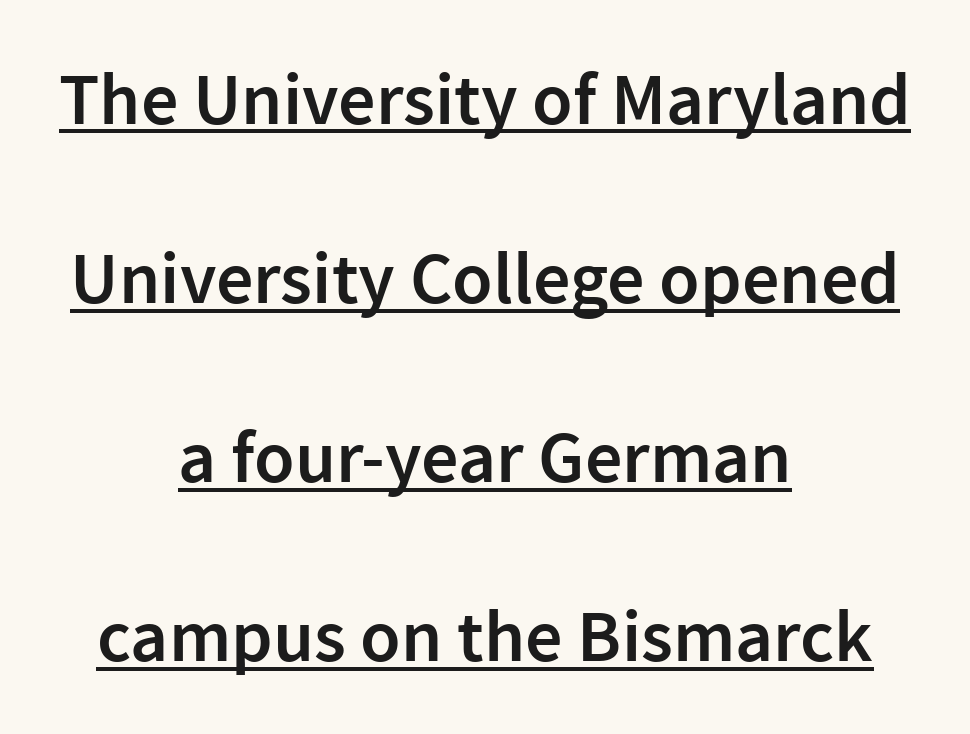
Q: Is the text bold? A: Semi-bold.
Q: Is the text italic (slanted)? A: No, it is upright.
Q: Is the typeface a serif or a sans-serif typeface? A: Sans-serif.
Q: Is the text underlined? A: Yes.
Q: How is the paragraph aligned? A: Centered.
Q: Is the spacing between letters normal or unusually wide? A: Normal.
Q: Is the spacing between lines tight, normal or loose? A: Loose.
Q: Width (condensed, normal, or wide)? A: Normal.
Q: x-height? A: Medium.
Q: Monospaced? A: No.
